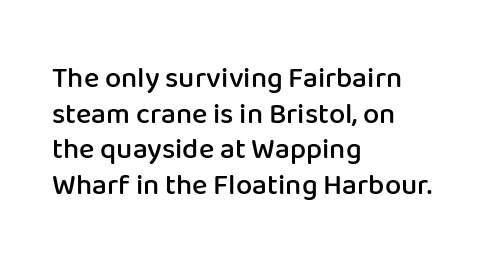
Caption: semibold face, moderately heavy strokes. The passage is arranged the way most books set body copy — flush left. The passage shown is typeset with a sans-serif family. A clean baseline with only descenders dipping below it. Here the designer chose a conventional face with non-uniform glyph widths. Does extra space separate the letters? No, they use regular spacing.
